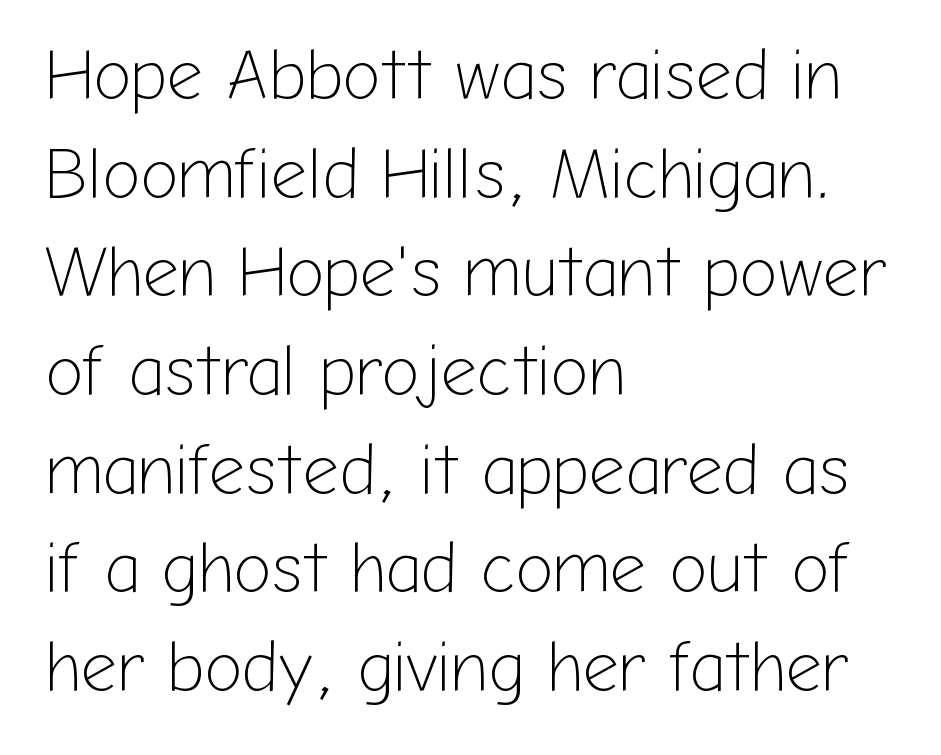
No italicization has been applied; the sample stays upright. Interline gaps are of average width in this sample. These lines are composed in type without serifs. The area under the type is left untouched. Is the letter spacing exaggerated? No — it looks like the ordinary default. Horizontally, the lines are justified to the leading edge only.
